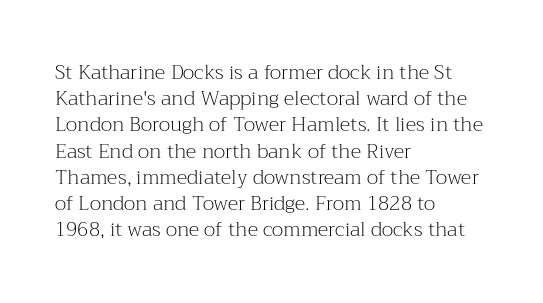
No chunkiness to these letters — they're not bold. Alignment: flush left. Do the letters lean? They stand straight. Horizontal bands of white between lines are of average thickness. Has an underline been added? It has not. Is the letter spacing exaggerated? No — it looks like the ordinary default.
